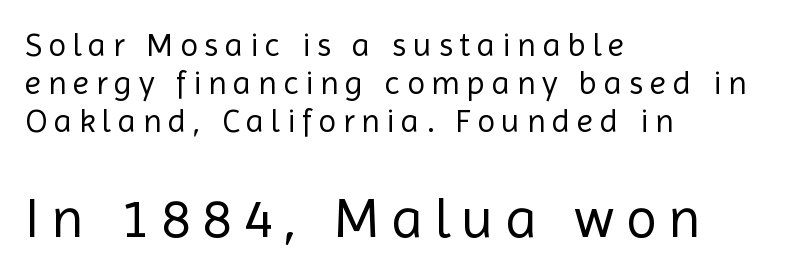
Q: Is the text bold? A: No.
Q: Is the text italic (slanted)? A: No, it is upright.
Q: Is the typeface a serif or a sans-serif typeface? A: Sans-serif.
Q: Is the text underlined? A: No.
Q: How is the paragraph aligned? A: Left-aligned.
Q: Is the spacing between letters normal or unusually wide? A: Unusually wide.
Q: Is the spacing between lines tight, normal or loose? A: Tight.
Q: Which block of text is set in a larger size, the first (top) or the second (bottom)? A: The second (bottom) one.
Q: Width (condensed, normal, or wide)? A: Normal.
Q: x-height? A: Medium.
Q: Monospaced? A: No.
